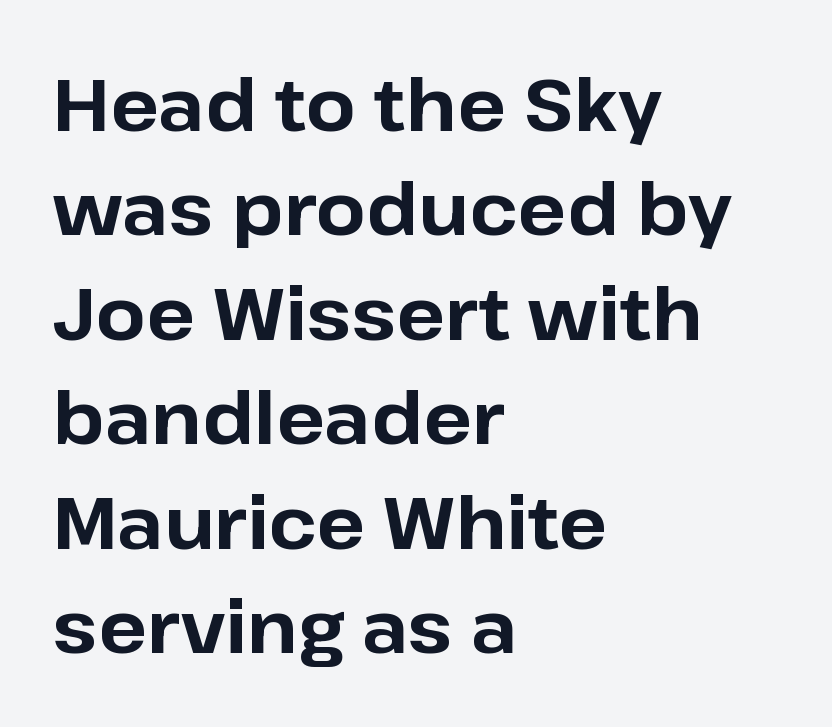
The image shows 72 px bold sans-serif type, upright; set left-aligned, normal line spacing (1.45x), normal letter spacing, not underlined; low stroke contrast and a medium x-height.
